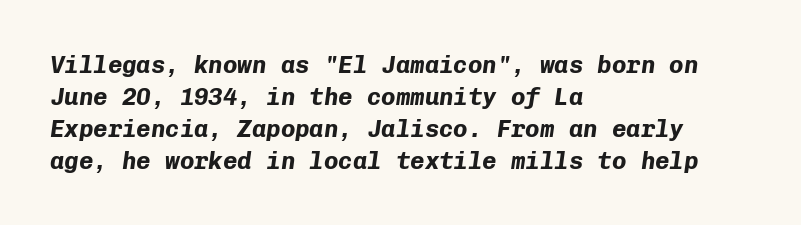
The image shows 24 px bold type, italic (leaning right); set left-aligned, normal line spacing (1.33x), normal letter spacing, not underlined.
